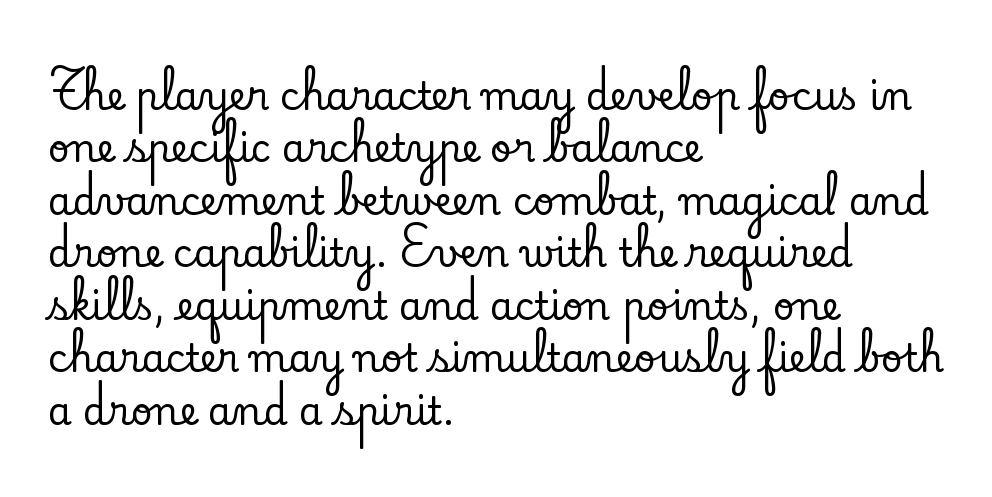
Q: Is the text italic (slanted)? A: No, it is upright.
Q: Is the typeface a serif or a sans-serif typeface? A: Serif.
Q: Is the text underlined? A: No.
Q: How is the paragraph aligned? A: Left-aligned.
Q: Is the spacing between letters normal or unusually wide? A: Normal.
Q: Is the spacing between lines tight, normal or loose? A: Normal.
Q: Width (condensed, normal, or wide)? A: Normal.
Q: Stroke contrast? A: Low.
Q: x-height? A: Small.
Q: Monospaced? A: No.
